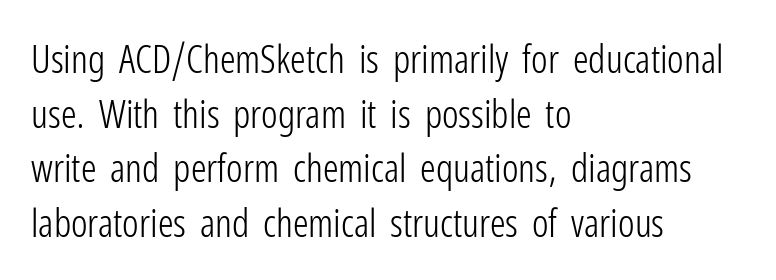
{"serif": "no", "italic": "no", "bold": "no", "weight": "light", "width": "condensed", "stroke_contrast": "low", "x_height": "medium", "monospaced": "no", "underline": "no", "align": "left", "line_spacing": "normal", "line_spacing_ratio": 1.4, "letter_spacing": "normal", "letter_spacing_em": 0.0, "glyph_px": 39}
